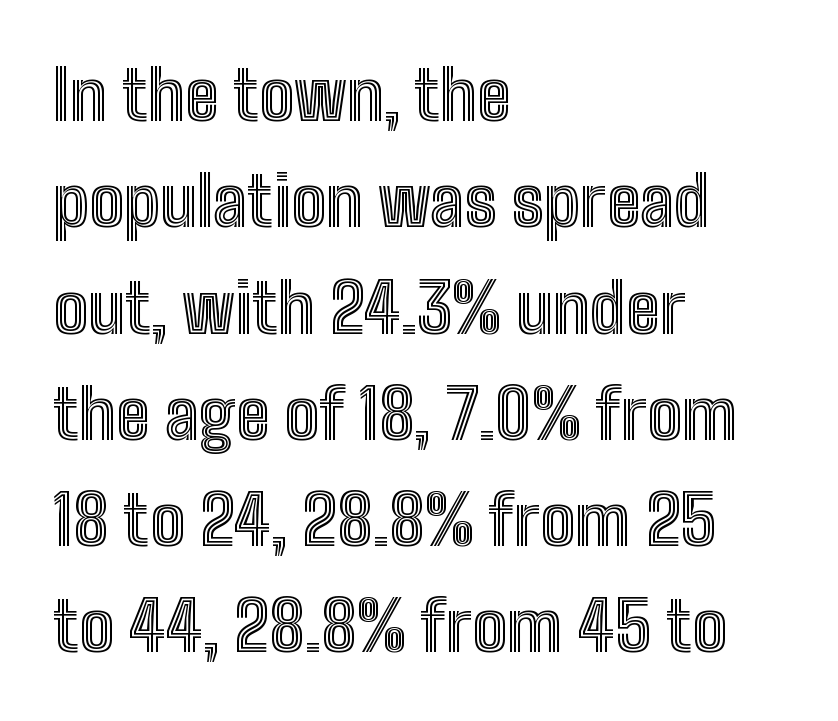
{"italic": "no", "width": "condensed", "x_height": "medium", "monospaced": "no", "underline": "no", "align": "left", "line_spacing": "normal", "line_spacing_ratio": 1.54, "letter_spacing": "normal", "letter_spacing_em": 0.0, "glyph_px": 69}
